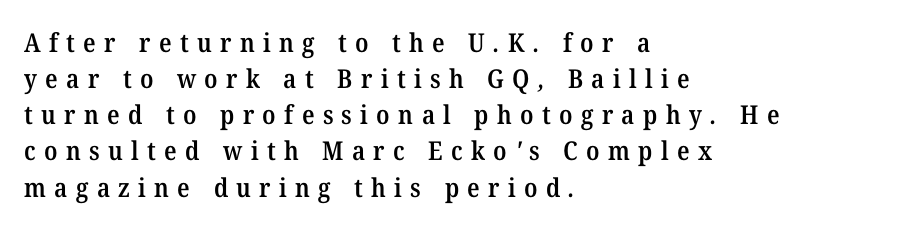
{"bold": "semi", "underline": "no", "align": "left", "line_spacing": "normal", "line_spacing_ratio": 1.39, "letter_spacing": "wide", "letter_spacing_em": 0.32, "glyph_px": 26}
